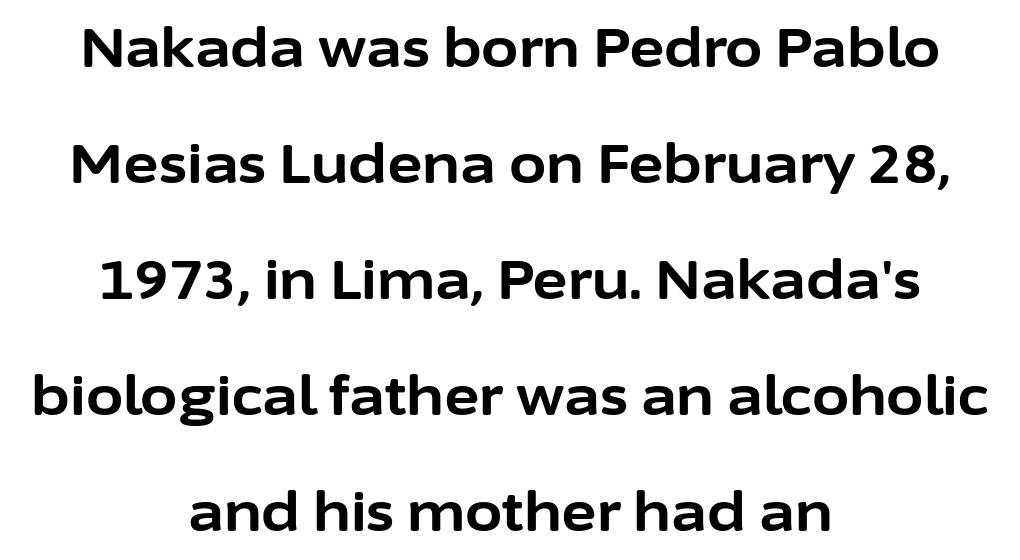
Q: Is the text bold? A: Yes.
Q: Is the text italic (slanted)? A: No, it is upright.
Q: Is the typeface a serif or a sans-serif typeface? A: Sans-serif.
Q: Is the text underlined? A: No.
Q: How is the paragraph aligned? A: Centered.
Q: Is the spacing between letters normal or unusually wide? A: Normal.
Q: Is the spacing between lines tight, normal or loose? A: Loose.
Q: Width (condensed, normal, or wide)? A: Normal.
Q: Stroke contrast? A: Low.
Q: x-height? A: Medium.
Q: Monospaced? A: No.
